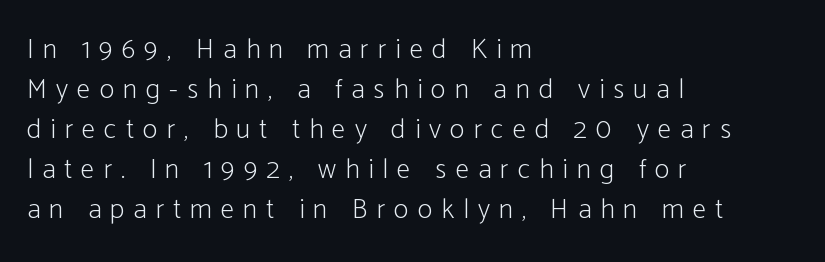
Q: Is the text bold? A: No.
Q: Is the text italic (slanted)? A: No, it is upright.
Q: Is the typeface a serif or a sans-serif typeface? A: Sans-serif.
Q: Is the text underlined? A: No.
Q: How is the paragraph aligned? A: Left-aligned.
Q: Is the spacing between letters normal or unusually wide? A: Unusually wide.
Q: Is the spacing between lines tight, normal or loose? A: Normal.
Q: Width (condensed, normal, or wide)? A: Condensed.
Q: Stroke contrast? A: Low.
Q: x-height? A: Medium.
Q: Monospaced? A: No.
